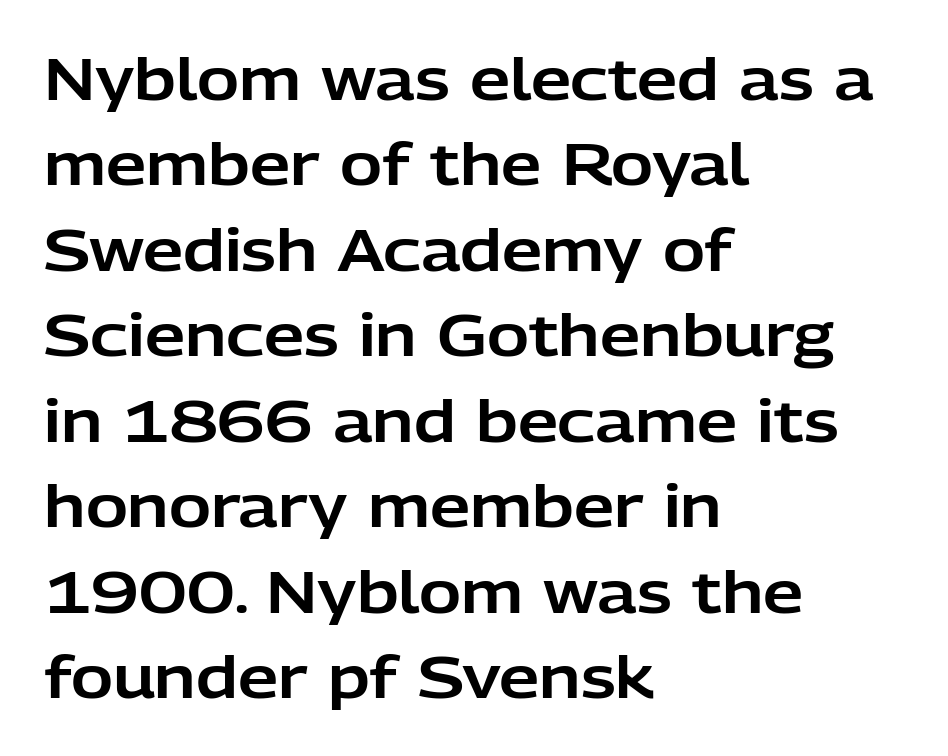
The image shows 57 px sans-serif type, upright; set left-aligned, normal line spacing (1.5x), normal letter spacing, not underlined; low stroke contrast and a medium x-height.
